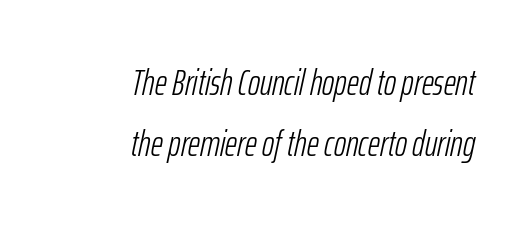
Q: Is the text bold? A: No.
Q: Is the text italic (slanted)? A: Yes, it leans right by about 12 degrees.
Q: Is the text underlined? A: No.
Q: How is the paragraph aligned? A: Right-aligned.
Q: Is the spacing between letters normal or unusually wide? A: Normal.
Q: Is the spacing between lines tight, normal or loose? A: Normal.
Q: Width (condensed, normal, or wide)? A: Condensed.
Q: Stroke contrast? A: Low.
Q: x-height? A: Medium.
Q: Monospaced? A: No.
